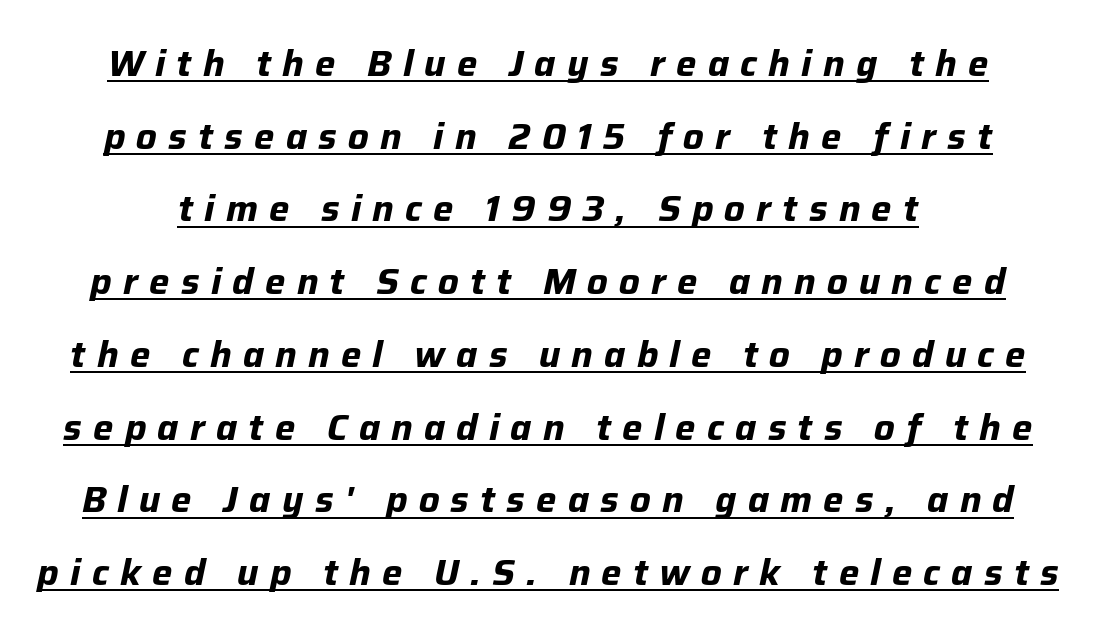
Q: Is the text bold? A: Yes.
Q: Is the text italic (slanted)? A: Yes, it leans right by about 12 degrees.
Q: Is the text underlined? A: Yes.
Q: Is the spacing between letters normal or unusually wide? A: Unusually wide.
Q: Is the spacing between lines tight, normal or loose? A: Loose.
Q: Width (condensed, normal, or wide)? A: Normal.
Q: Stroke contrast? A: Low.
Q: x-height? A: Medium.
Q: Monospaced? A: No.
